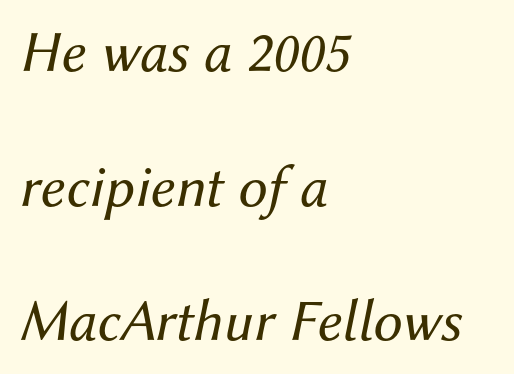
{"italic": "yes", "lean": "right", "slant_degrees": 12, "bold": "no", "weight": "regular", "width": "normal", "stroke_contrast": "medium", "x_height": "medium", "monospaced": "no", "underline": "no", "align": "left", "line_spacing": "loose", "line_spacing_ratio": 2.28, "letter_spacing": "normal", "letter_spacing_em": 0.0, "glyph_px": 59}
